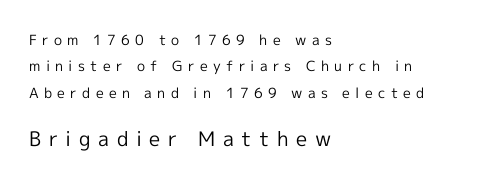
The image shows 20 px text type, upright; set left-aligned, line spacing 1.89x, unusually wide letter spacing (+0.38 em), not underlined; the second (bottom) block is 1.43x larger.
